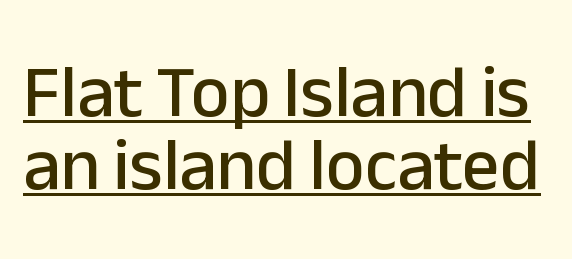
{"serif": "no", "italic": "no", "width": "normal", "stroke_contrast": "low", "x_height": "medium", "monospaced": "no", "underline": "yes", "line_spacing": "tight", "line_spacing_ratio": 0.99, "letter_spacing": "normal", "letter_spacing_em": 0.0, "glyph_px": 74}
